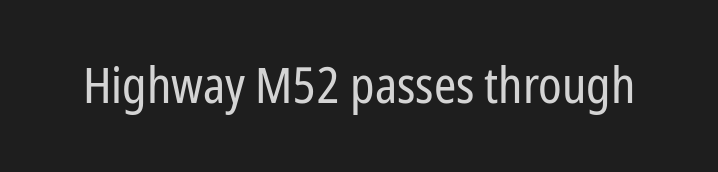
The image shows 50 px regular-weight, condensed sans-serif type, upright; set normal letter spacing, not underlined; low stroke contrast and a medium x-height.
